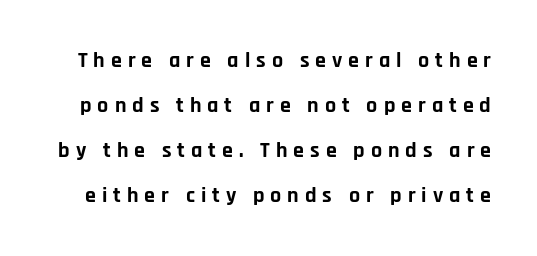
{"italic": "no", "bold": "yes", "underline": "no", "line_spacing": "loose", "line_spacing_ratio": 2.04, "letter_spacing": "wide", "letter_spacing_em": 0.27, "glyph_px": 22}
